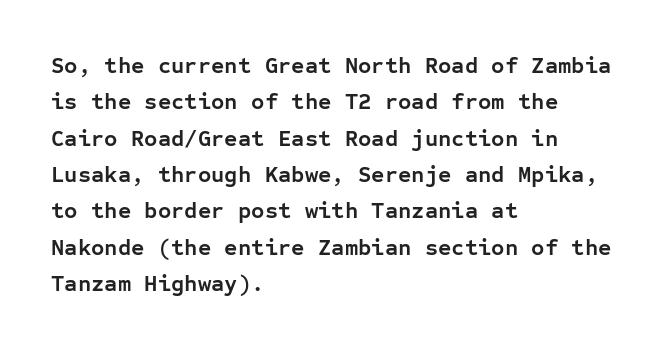
{"italic": "no", "bold": "yes", "underline": "no", "align": "left", "line_spacing": "normal", "line_spacing_ratio": 1.58, "letter_spacing": "normal", "letter_spacing_em": 0.0, "glyph_px": 23}
